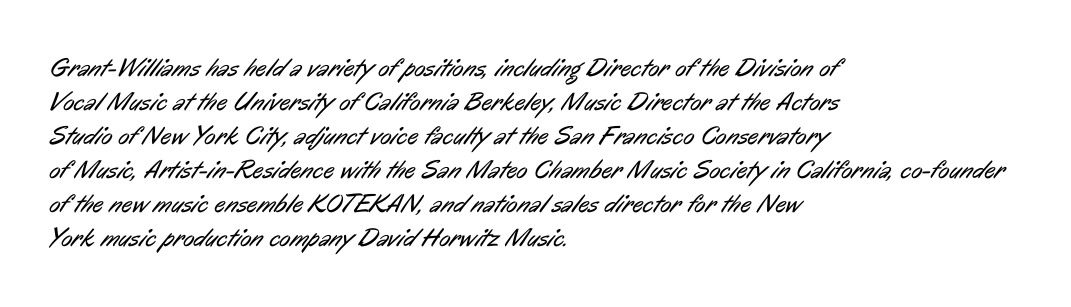
Regarding leading, the lines here are spaced in the standard way. These glyphs show unthickened strokes, regular width or finer. Quick note: underline off. Tracking here is standard; glyphs follow each other at the usual distance.
